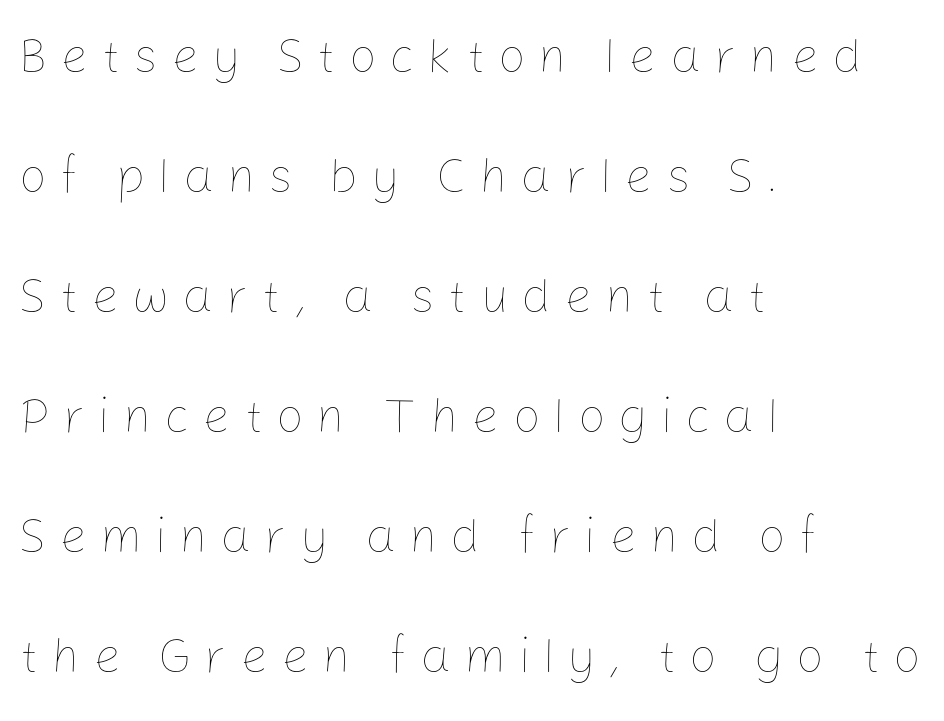
You could not count columns in this text — the font is proportionally spaced. The space between consecutive lines is lavish. Layout note: lines flush left. Descender tails drop into unmarked territory. The strokes carry an ordinary text weight at most.
